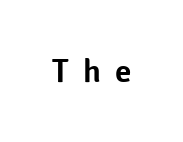
Q: Is the text italic (slanted)? A: No, it is upright.
Q: Is the typeface a serif or a sans-serif typeface? A: Sans-serif.
Q: Is the text underlined? A: No.
Q: Is the spacing between letters normal or unusually wide? A: Unusually wide.
Q: Width (condensed, normal, or wide)? A: Normal.
Q: Stroke contrast? A: Low.
Q: x-height? A: Medium.
Q: Monospaced? A: No.
